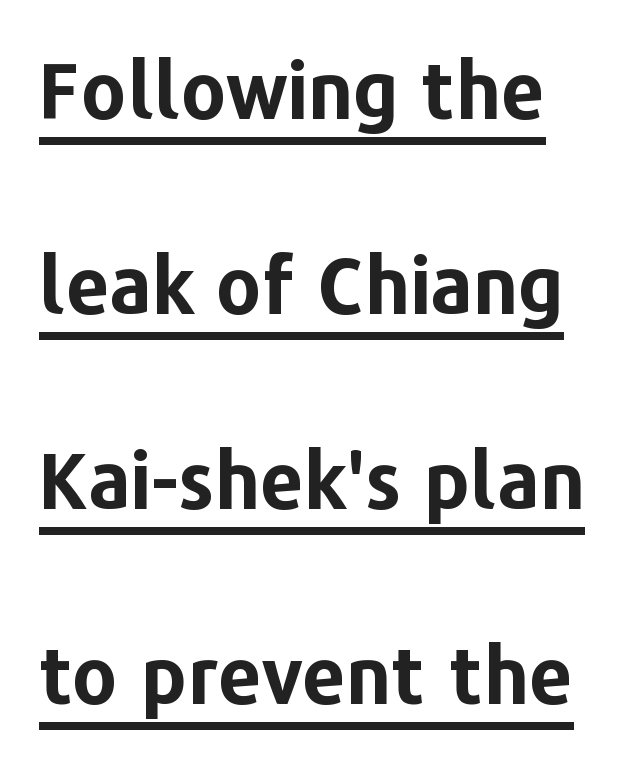
Q: Is the text bold? A: Yes.
Q: Is the text italic (slanted)? A: No, it is upright.
Q: Is the typeface a serif or a sans-serif typeface? A: Sans-serif.
Q: Is the text underlined? A: Yes.
Q: Is the spacing between letters normal or unusually wide? A: Normal.
Q: Is the spacing between lines tight, normal or loose? A: Loose.
Q: Width (condensed, normal, or wide)? A: Normal.
Q: Stroke contrast? A: Low.
Q: x-height? A: Medium.
Q: Monospaced? A: No.
